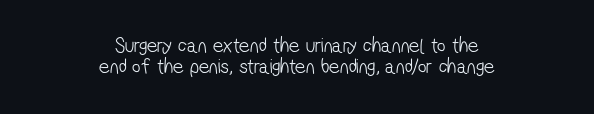
A light-to-regular cut is what we see here. The passage shown stacks its lines with hardly any gap. Teacher's note: observe the equal gaps on both sides — that is centered alignment. Default kerning and tracking; the words read as compact shapes. Underlining? Definitely not there.
